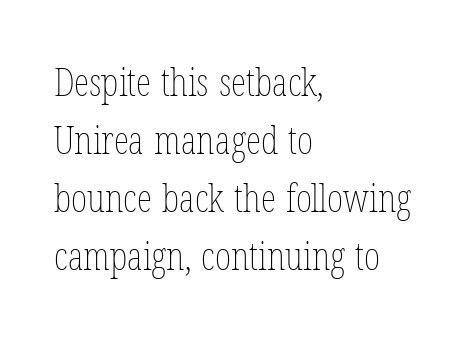
The image shows 39 px thin, condensed type, upright; set left-aligned, normal line spacing (1.49x), normal letter spacing, not underlined; low stroke contrast and a medium x-height.
